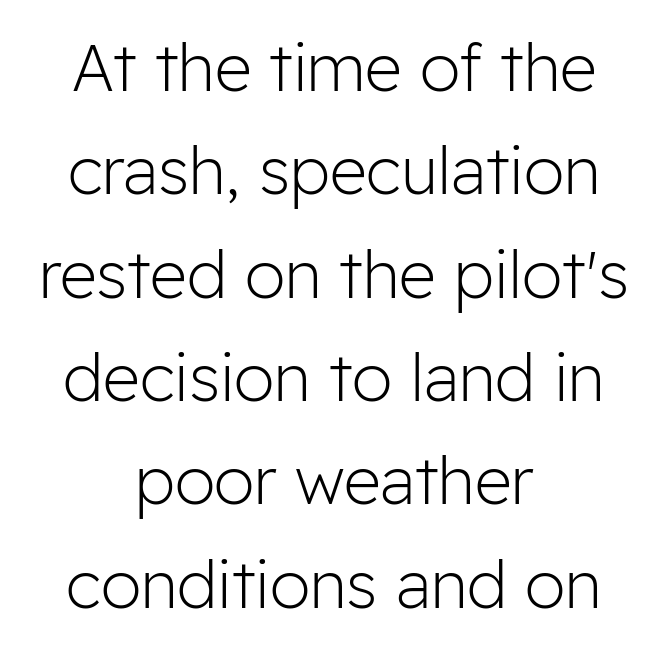
Q: Is the text bold? A: No.
Q: Is the text italic (slanted)? A: No, it is upright.
Q: Is the typeface a serif or a sans-serif typeface? A: Sans-serif.
Q: Is the text underlined? A: No.
Q: How is the paragraph aligned? A: Centered.
Q: Is the spacing between letters normal or unusually wide? A: Normal.
Q: Is the spacing between lines tight, normal or loose? A: Normal.
Q: Width (condensed, normal, or wide)? A: Normal.
Q: Stroke contrast? A: Low.
Q: x-height? A: Medium.
Q: Monospaced? A: No.
